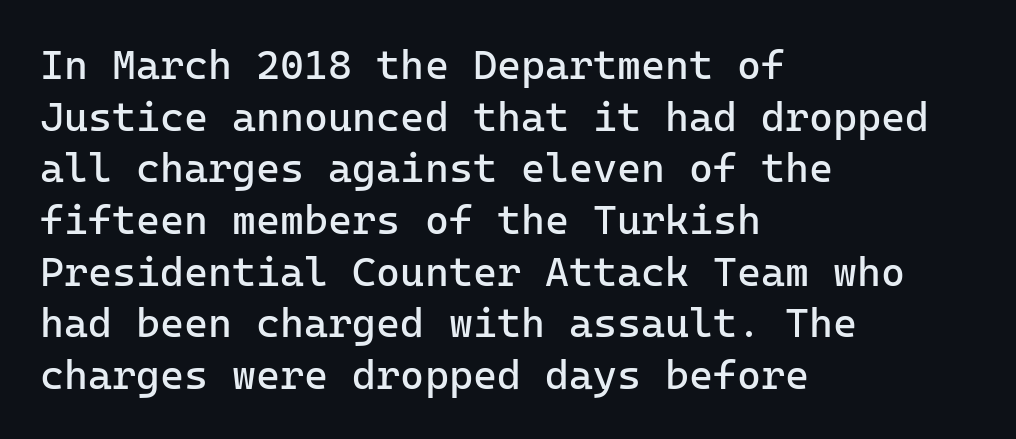
{"serif": "no", "italic": "no", "bold": "no", "weight": "regular", "width": "normal", "stroke_contrast": "low", "x_height": "medium", "monospaced": "yes", "underline": "no", "align": "left", "line_spacing": "normal", "line_spacing_ratio": 1.26, "letter_spacing": "normal", "letter_spacing_em": 0.0, "glyph_px": 41}
